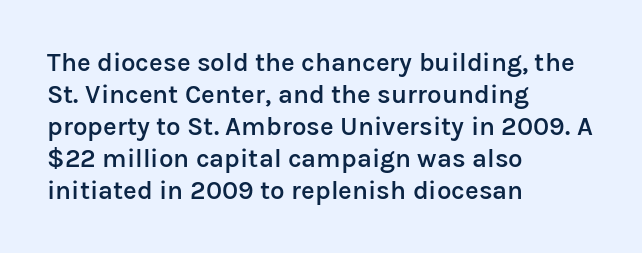
The image shows 26 px text type, upright; set left-aligned, line spacing 1.23x, normal letter spacing, not underlined.
